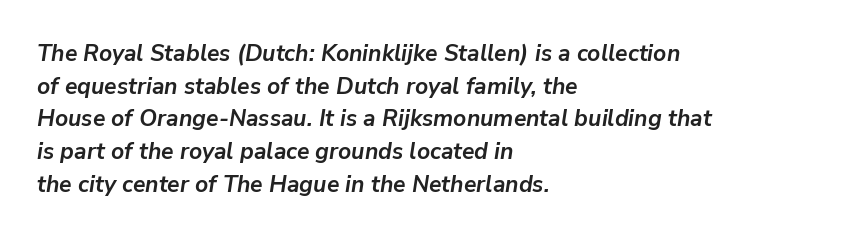
{"italic": "yes", "lean": "right", "slant_degrees": 9, "bold": "yes", "underline": "no", "align": "left", "line_spacing": "normal", "line_spacing_ratio": 1.42, "letter_spacing": "normal", "letter_spacing_em": 0.0, "glyph_px": 23}
